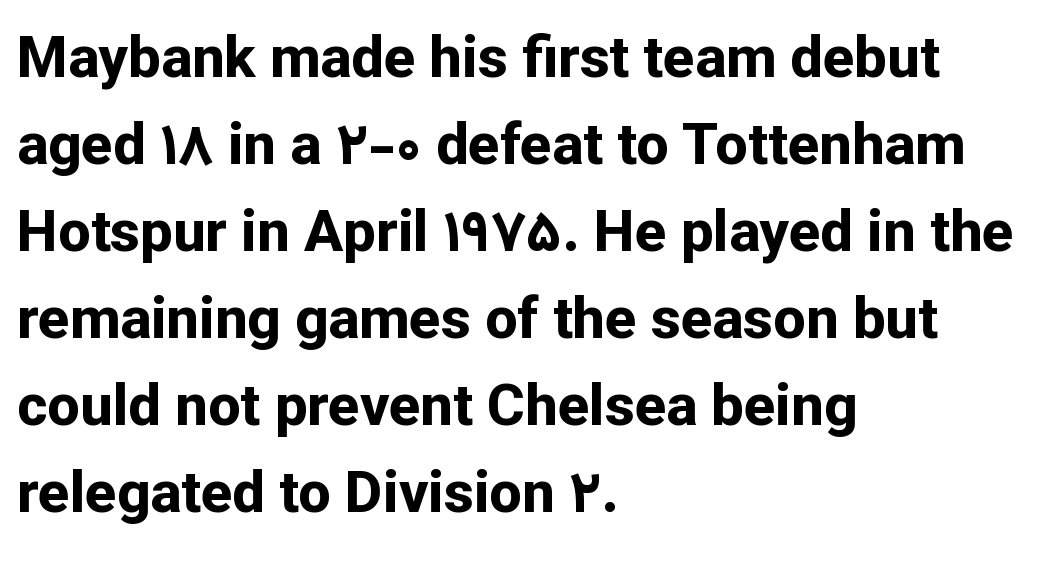
Q: Is the text bold? A: Yes.
Q: Is the text italic (slanted)? A: No, it is upright.
Q: Is the typeface a serif or a sans-serif typeface? A: Sans-serif.
Q: Is the text underlined? A: No.
Q: How is the paragraph aligned? A: Left-aligned.
Q: Is the spacing between letters normal or unusually wide? A: Normal.
Q: Is the spacing between lines tight, normal or loose? A: Normal.
Q: Width (condensed, normal, or wide)? A: Normal.
Q: Stroke contrast? A: Low.
Q: x-height? A: Medium.
Q: Monospaced? A: No.
